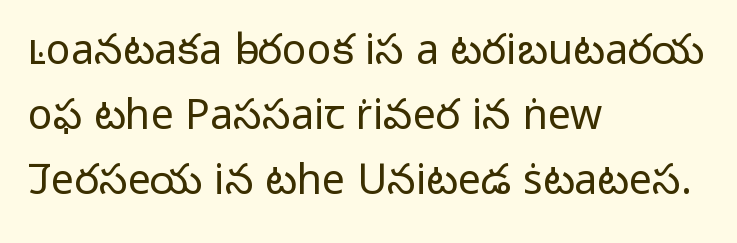
{"serif": "no", "italic": "no", "bold": "no", "weight": "light", "width": "normal", "stroke_contrast": "low", "x_height": "medium", "monospaced": "no", "underline": "no", "align": "left", "line_spacing": "normal", "line_spacing_ratio": 1.59, "letter_spacing": "normal", "letter_spacing_em": 0.0, "glyph_px": 41}
